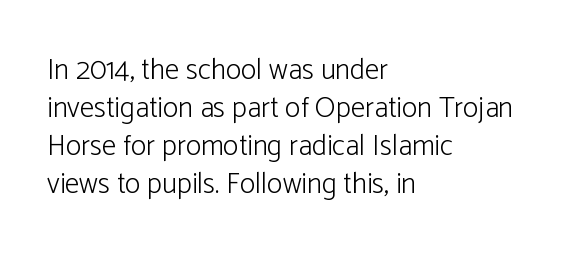
The image shows 29 px light sans-serif type, upright; set left-aligned, normal line spacing (1.31x), normal letter spacing, not underlined; low stroke contrast and a medium x-height.
